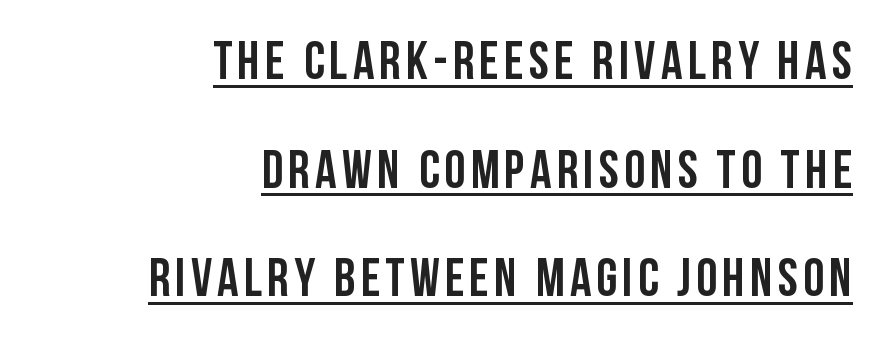
The image shows 53 px semibold, condensed sans-serif type, upright; set right-aligned, loose line spacing (2.05x), underlined; low stroke contrast and a large x-height.
